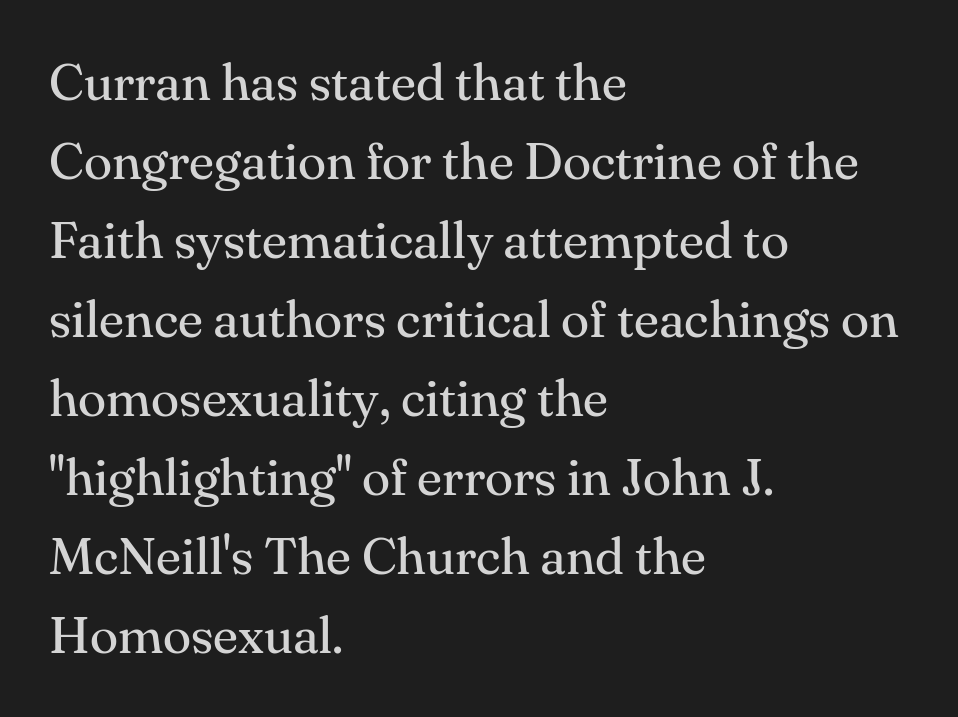
Q: Is the text bold? A: No.
Q: Is the text italic (slanted)? A: No, it is upright.
Q: Is the typeface a serif or a sans-serif typeface? A: Serif.
Q: Is the text underlined? A: No.
Q: How is the paragraph aligned? A: Left-aligned.
Q: Is the spacing between letters normal or unusually wide? A: Normal.
Q: Is the spacing between lines tight, normal or loose? A: Normal.
Q: Width (condensed, normal, or wide)? A: Normal.
Q: Stroke contrast? A: Medium.
Q: x-height? A: Small.
Q: Monospaced? A: No.
